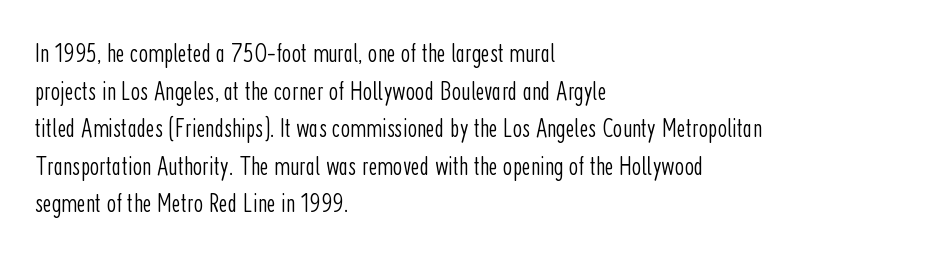
The image shows 27 px text type, upright; set left-aligned, normal line spacing (1.39x), normal letter spacing, not underlined.
